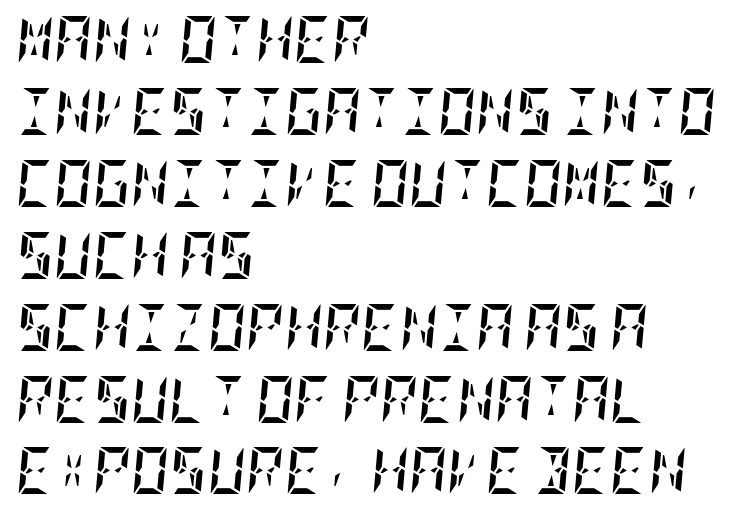
The image shows 47 px semibold, condensed type, italic (leaning right); set left-aligned, normal line spacing (1.53x), normal letter spacing, not underlined; low stroke contrast and a large x-height.
